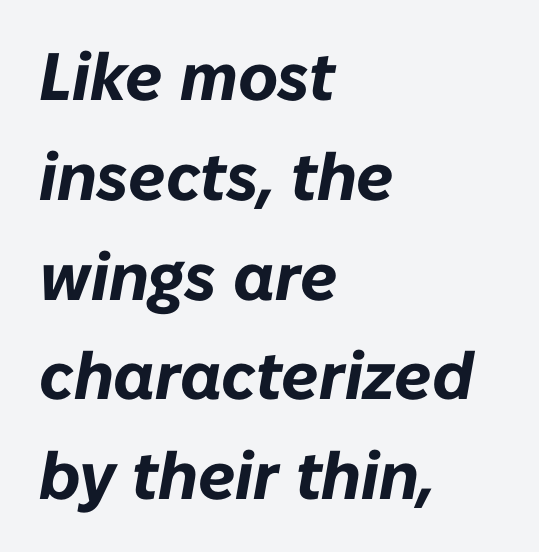
The image shows 67 px bold type, italic (leaning right); set left-aligned, normal line spacing (1.49x), normal letter spacing, not underlined; low stroke contrast and a medium x-height.
